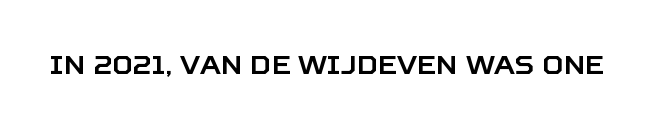
Q: Is the text italic (slanted)? A: No, it is upright.
Q: Is the text underlined? A: No.
Q: Is the spacing between letters normal or unusually wide? A: Normal.
